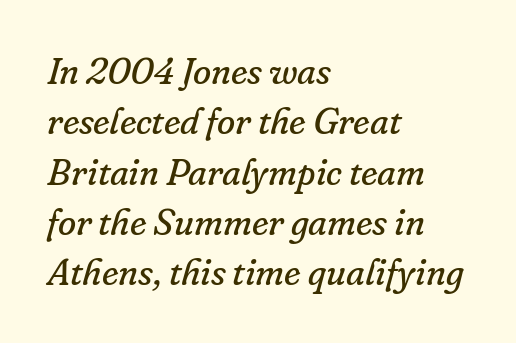
Q: Is the text bold? A: No.
Q: Is the text italic (slanted)? A: Yes, it leans right by about 16 degrees.
Q: Is the typeface a serif or a sans-serif typeface? A: Serif.
Q: Is the text underlined? A: No.
Q: How is the paragraph aligned? A: Left-aligned.
Q: Is the spacing between letters normal or unusually wide? A: Normal.
Q: Is the spacing between lines tight, normal or loose? A: Normal.
Q: Width (condensed, normal, or wide)? A: Normal.
Q: Stroke contrast? A: Low.
Q: x-height? A: Small.
Q: Monospaced? A: No.
